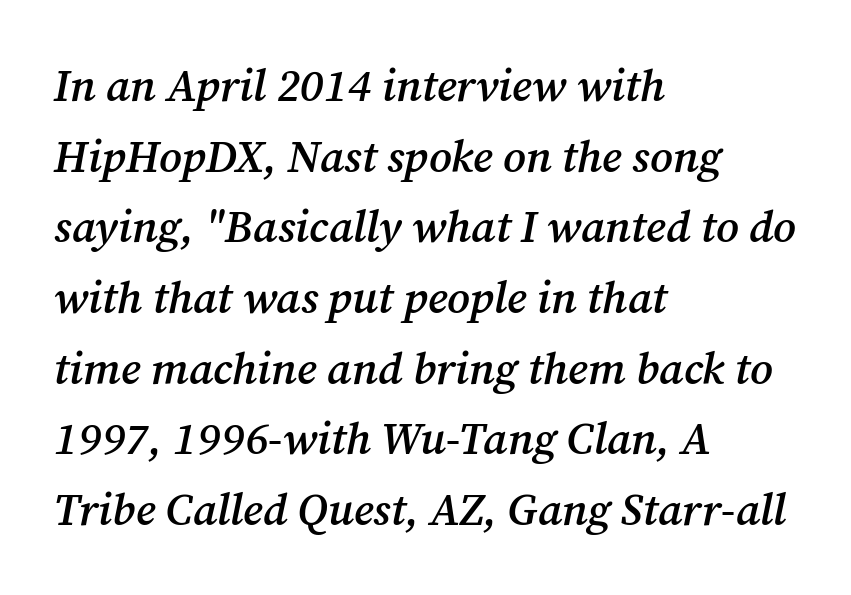
{"serif": "yes", "italic": "yes", "lean": "right", "slant_degrees": 12, "bold": "semi", "weight": "semibold", "width": "normal", "stroke_contrast": "medium", "x_height": "medium", "monospaced": "no", "underline": "no", "align": "left", "line_spacing": "normal", "line_spacing_ratio": 1.57, "letter_spacing": "normal", "letter_spacing_em": 0.0, "glyph_px": 45}
